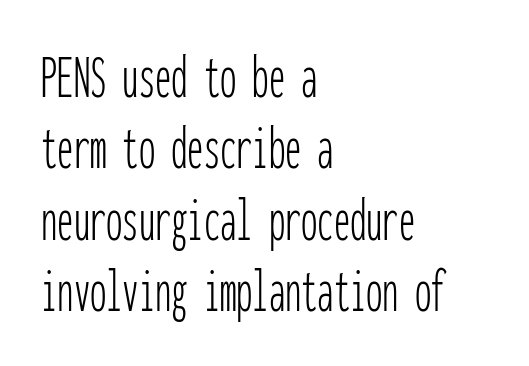
Q: Is the text bold? A: No.
Q: Is the text italic (slanted)? A: No, it is upright.
Q: Is the typeface a serif or a sans-serif typeface? A: Sans-serif.
Q: Is the text underlined? A: No.
Q: How is the paragraph aligned? A: Left-aligned.
Q: Is the spacing between letters normal or unusually wide? A: Normal.
Q: Is the spacing between lines tight, normal or loose? A: Tight.
Q: Width (condensed, normal, or wide)? A: Condensed.
Q: Stroke contrast? A: Low.
Q: x-height? A: Medium.
Q: Monospaced? A: Yes.
